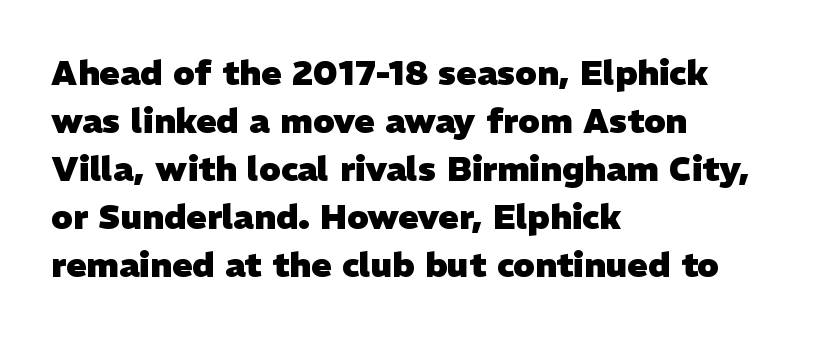
{"serif": "no", "bold": "yes", "weight": "heavy", "width": "normal", "stroke_contrast": "low", "x_height": "medium", "monospaced": "no", "underline": "no", "align": "left", "line_spacing": "normal", "line_spacing_ratio": 1.41, "letter_spacing": "normal", "letter_spacing_em": 0.0, "glyph_px": 34}
